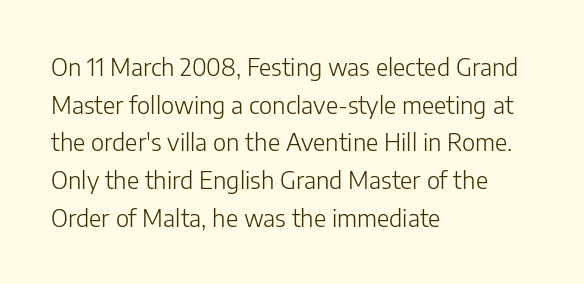
The image shows 24 px text type, upright; set left-aligned, normal line spacing (1.57x), normal letter spacing, not underlined.
